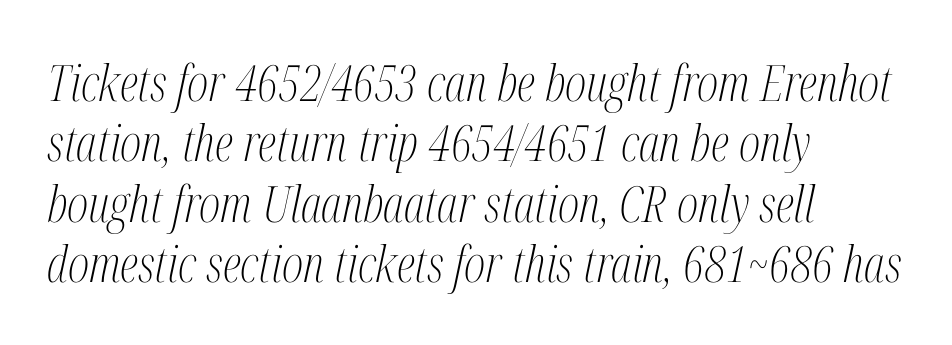
The image shows 50 px light, condensed serif type, italic (leaning right); set left-aligned, line spacing 1.21x, normal letter spacing, not underlined; medium stroke contrast and a medium x-height.
